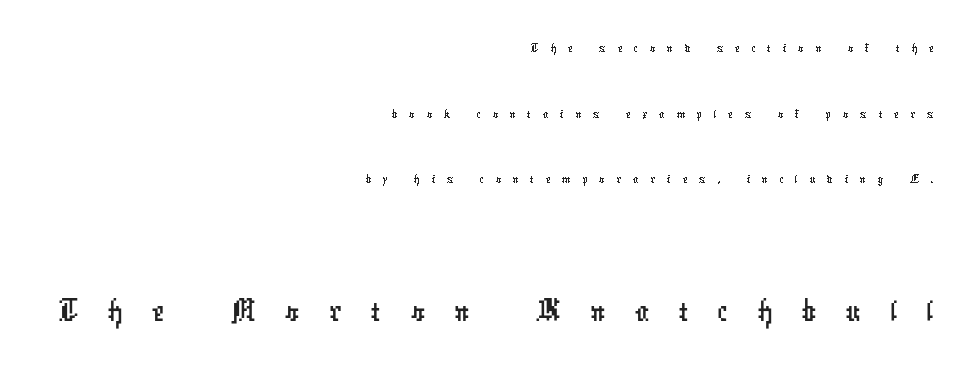
Q: Is the typeface a serif or a sans-serif typeface? A: Sans-serif.
Q: Is the text underlined? A: No.
Q: How is the paragraph aligned? A: Right-aligned.
Q: Is the spacing between letters normal or unusually wide? A: Unusually wide.
Q: Is the spacing between lines tight, normal or loose? A: Loose.
Q: Which block of text is set in a larger size, the first (top) or the second (bottom)? A: The second (bottom) one.
Q: Width (condensed, normal, or wide)? A: Condensed.
Q: Stroke contrast? A: Low.
Q: x-height? A: Medium.
Q: Monospaced? A: No.
